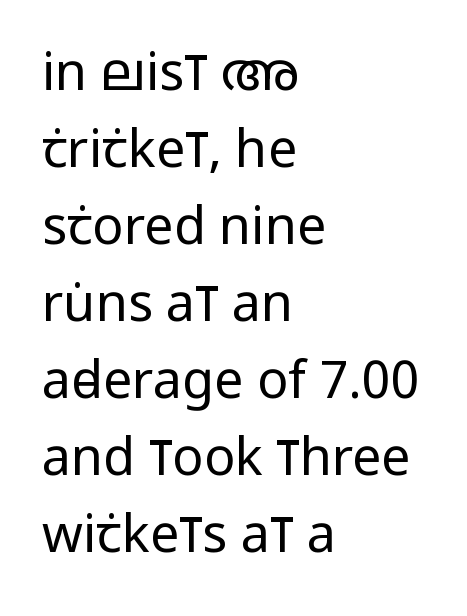
Descenders are the only things crossing below the line. Evenly set lines give the paragraph a standard silhouette. Horizontal alignment here is leftward, the default for most running prose. These lines are composed in type without serifs. The specimen reads as upright at a glance. Caption: face not bold, strokes unweighted.
